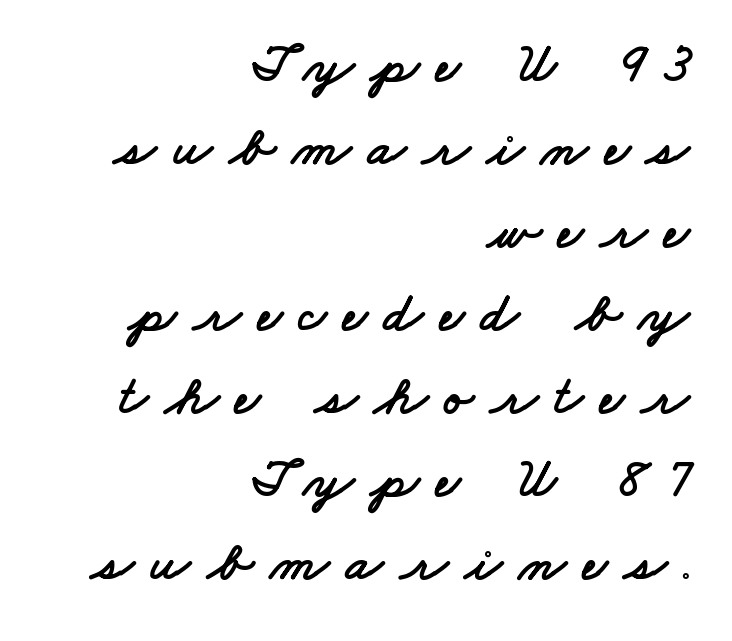
Q: Is the typeface a serif or a sans-serif typeface? A: Sans-serif.
Q: Is the text underlined? A: No.
Q: How is the paragraph aligned? A: Right-aligned.
Q: Is the spacing between letters normal or unusually wide? A: Unusually wide.
Q: Is the spacing between lines tight, normal or loose? A: Normal.
Q: Width (condensed, normal, or wide)? A: Wide.
Q: Stroke contrast? A: Low.
Q: x-height? A: Small.
Q: Monospaced? A: No.
